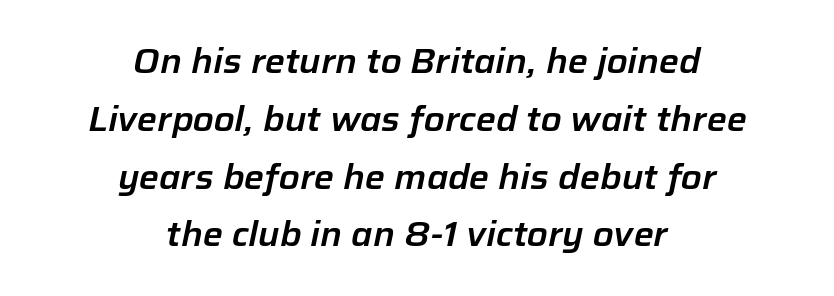
Q: Is the text italic (slanted)? A: Yes, it leans right by about 12 degrees.
Q: Is the text underlined? A: No.
Q: How is the paragraph aligned? A: Centered.
Q: Is the spacing between letters normal or unusually wide? A: Normal.
Q: Is the spacing between lines tight, normal or loose? A: Normal.
Q: Width (condensed, normal, or wide)? A: Normal.
Q: Stroke contrast? A: Low.
Q: x-height? A: Medium.
Q: Monospaced? A: No.
